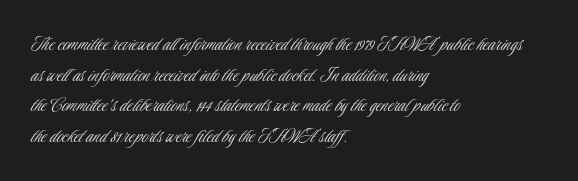
Here the glyphs are tracked normally, forming tight word shapes. This sample keeps an unexceptional amount of space between lines. Each stroke keeps to a modest, everyday thickness or less. This rendering uses left alignment, leaving the right contour irregular. Descenders are the only things crossing below the line.
